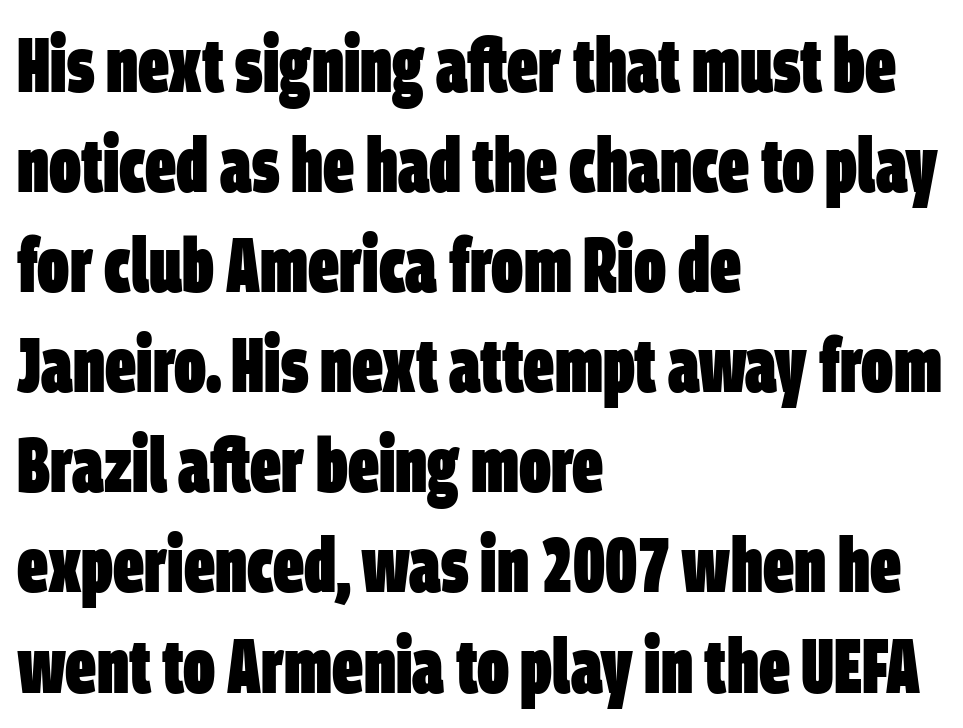
Q: Is the text bold? A: Yes.
Q: Is the typeface a serif or a sans-serif typeface? A: Sans-serif.
Q: Is the text underlined? A: No.
Q: How is the paragraph aligned? A: Left-aligned.
Q: Is the spacing between letters normal or unusually wide? A: Normal.
Q: Is the spacing between lines tight, normal or loose? A: Normal.
Q: Width (condensed, normal, or wide)? A: Condensed.
Q: Stroke contrast? A: Low.
Q: x-height? A: Large.
Q: Monospaced? A: No.
